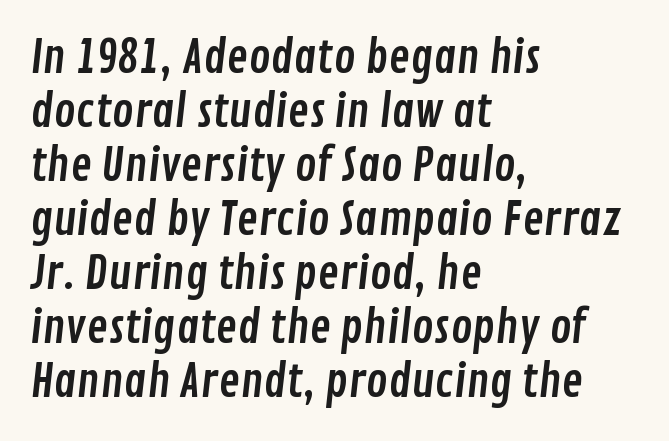
{"serif": "no", "width": "condensed", "stroke_contrast": "low", "x_height": "medium", "monospaced": "no", "underline": "no", "align": "left", "line_spacing_ratio": 1.2, "letter_spacing": "normal", "letter_spacing_em": 0.0, "glyph_px": 45}
